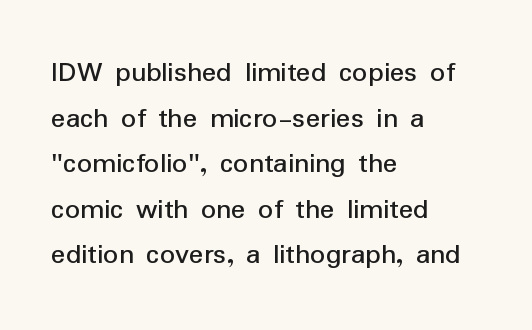
{"serif": "no", "italic": "no", "width": "normal", "stroke_contrast": "low", "x_height": "medium", "monospaced": "no", "underline": "no", "align": "left", "line_spacing": "normal", "line_spacing_ratio": 1.52, "letter_spacing": "normal", "letter_spacing_em": 0.0, "glyph_px": 30}
